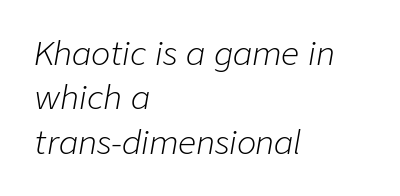
If you drew a ruler down the left edge, every line would touch it. The lines sit at an ordinary, default distance from one another. Letters have the restrained weight of plain body copy at most. When letters slant like this, we call the style italic. Note the varied advance widths — an 'i' is clearly narrower than an 'm'.
